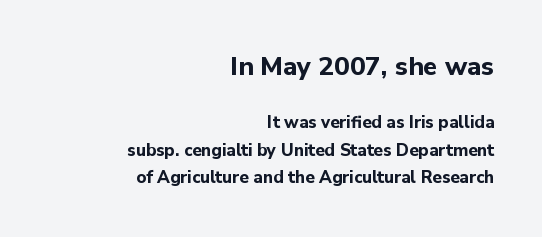
{"italic": "no", "bold": "yes", "underline": "no", "align": "right", "line_spacing": "normal", "line_spacing_ratio": 1.6, "letter_spacing": "normal", "letter_spacing_em": 0.0, "larger_block": "first", "size_ratio": 1.53, "glyph_px": 26}
